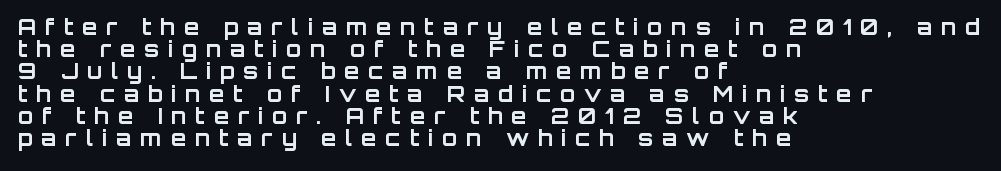
The image shows 22 px bold type, upright; set left-aligned, tight line spacing (1.01x), unusually wide letter spacing (+0.4 em), not underlined.
